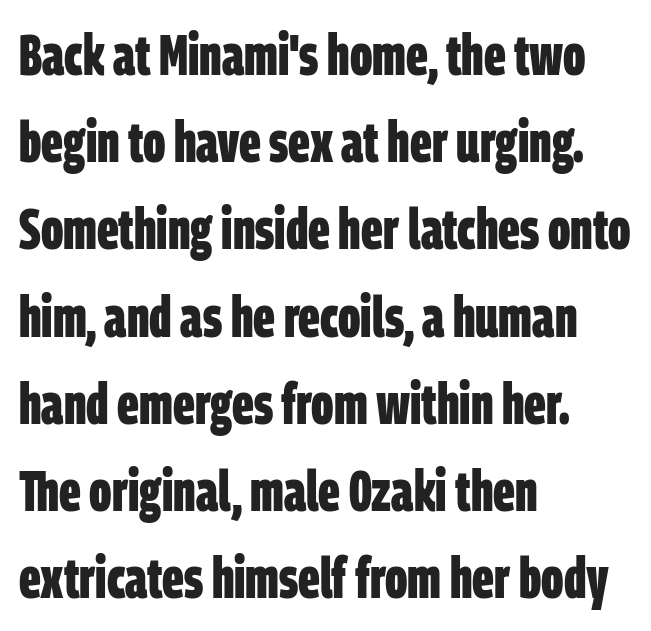
Q: Is the text bold? A: Yes.
Q: Is the typeface a serif or a sans-serif typeface? A: Sans-serif.
Q: Is the text underlined? A: No.
Q: How is the paragraph aligned? A: Left-aligned.
Q: Is the spacing between letters normal or unusually wide? A: Normal.
Q: Is the spacing between lines tight, normal or loose? A: Normal.
Q: Width (condensed, normal, or wide)? A: Condensed.
Q: Stroke contrast? A: Low.
Q: x-height? A: Large.
Q: Monospaced? A: No.
